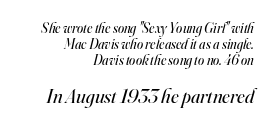
The image shows 20 px text type, italic (leaning right); set right-aligned, tight line spacing (1.15x), normal letter spacing, not underlined; the second (bottom) block is 1.43x larger.
